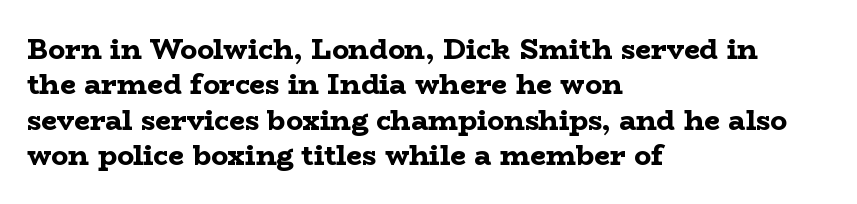
{"serif": "yes", "italic": "no", "bold": "yes", "weight": "bold", "width": "wide", "stroke_contrast": "low", "x_height": "medium", "monospaced": "no", "underline": "no", "align": "left", "line_spacing": "normal", "line_spacing_ratio": 1.26, "letter_spacing": "normal", "letter_spacing_em": 0.0, "glyph_px": 28}
